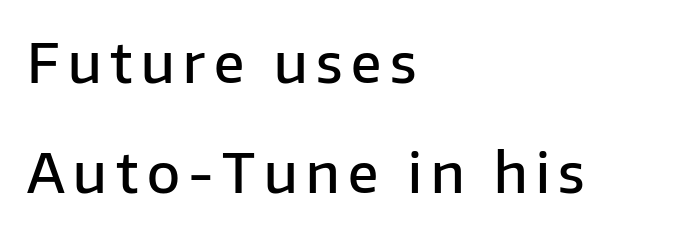
The image shows 54 px semibold sans-serif type, upright; set left-aligned, loose line spacing (2.03x), not underlined; low stroke contrast and a medium x-height.
